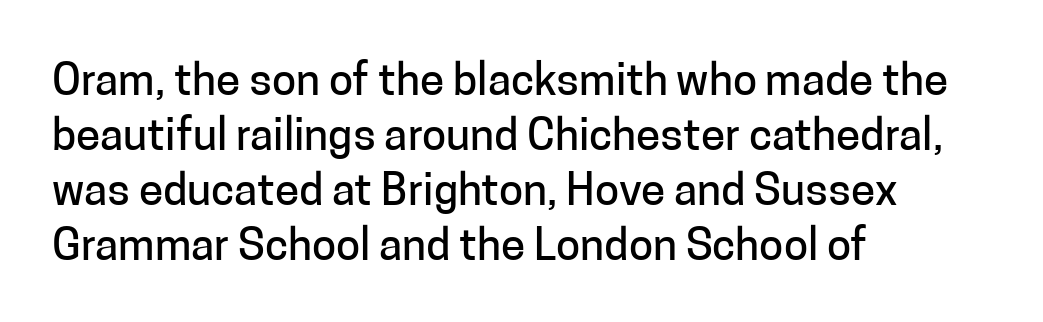
In terms of posture, this sample is upright. No feet cap the strokes, marking this as sans-serif type. The passage shown is not underscored anywhere. Characters follow at the spacing the type designer built in.
